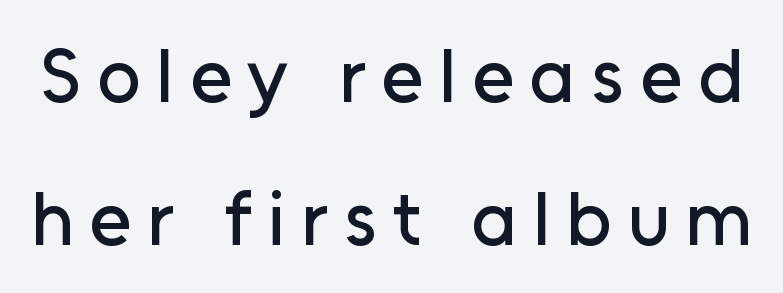
{"serif": "no", "italic": "no", "width": "normal", "stroke_contrast": "low", "x_height": "medium", "monospaced": "no", "underline": "no", "line_spacing_ratio": 1.88, "letter_spacing": "wide", "letter_spacing_em": 0.21, "glyph_px": 76}
